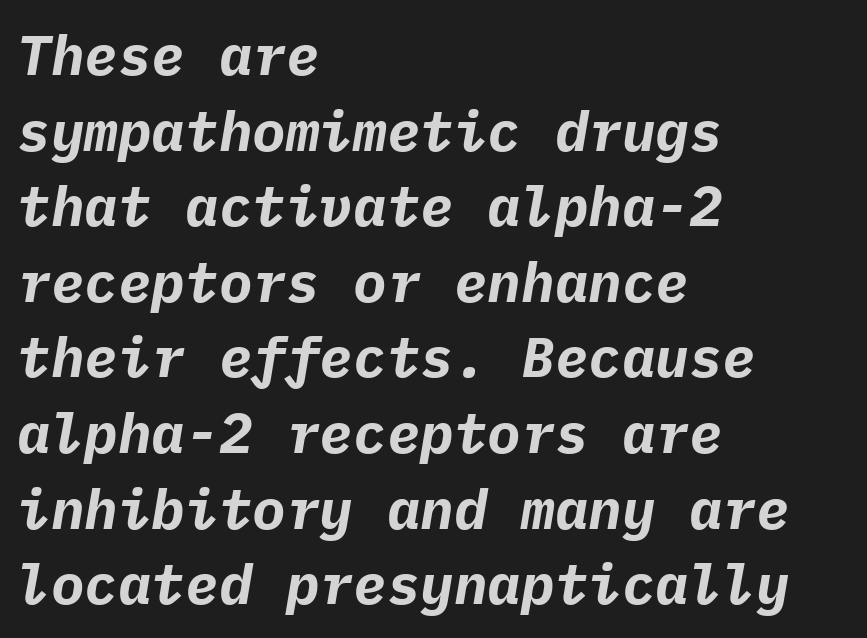
This sample has the even, mechanical cadence of fixed-width lettering. Reading down the block, your eye returns to a fixed left position each line. The horizontal fit of the characters is conventional and even. Slanted lettering throughout. This rendering features lettering with no underline.
